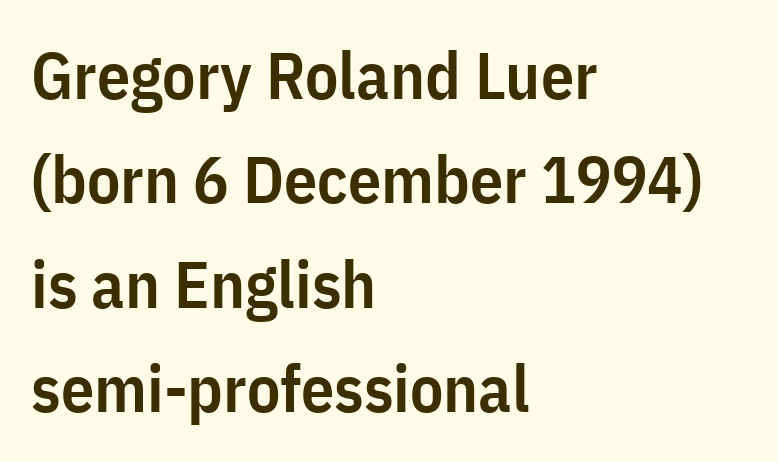
{"serif": "no", "italic": "no", "bold": "semi", "weight": "semibold", "width": "condensed", "stroke_contrast": "low", "x_height": "medium", "monospaced": "no", "underline": "no", "align": "left", "line_spacing": "normal", "line_spacing_ratio": 1.58, "letter_spacing": "normal", "letter_spacing_em": 0.0, "glyph_px": 66}
